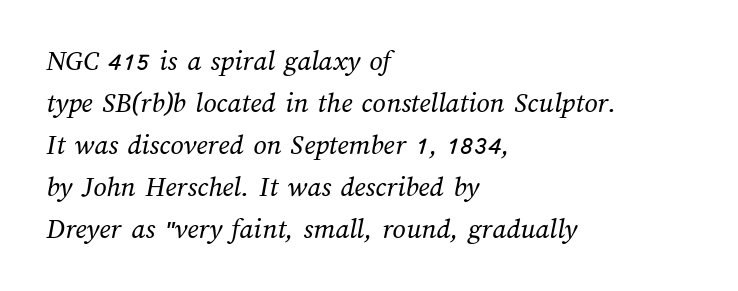
Q: Is the text bold? A: No.
Q: Is the text underlined? A: No.
Q: How is the paragraph aligned? A: Left-aligned.
Q: Is the spacing between letters normal or unusually wide? A: Normal.
Q: Is the spacing between lines tight, normal or loose? A: Normal.
Q: Width (condensed, normal, or wide)? A: Normal.
Q: Stroke contrast? A: Medium.
Q: x-height? A: Medium.
Q: Monospaced? A: No.
